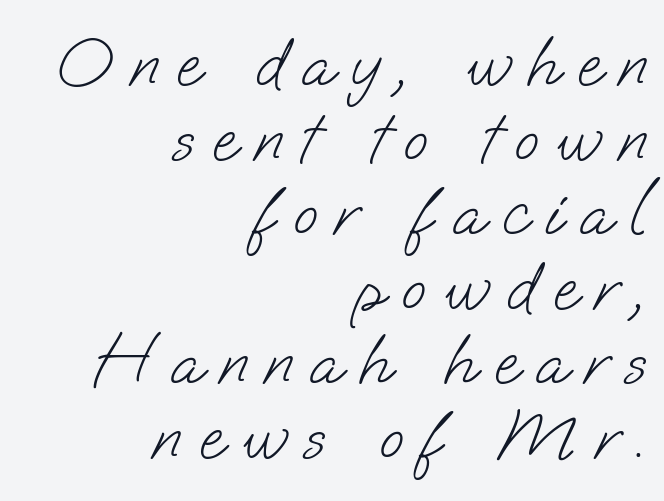
{"serif": "no", "bold": "no", "weight": "light", "width": "normal", "stroke_contrast": "low", "x_height": "small", "monospaced": "no", "underline": "no", "align": "right", "line_spacing": "tight", "line_spacing_ratio": 1.05, "letter_spacing": "wide", "letter_spacing_em": 0.24, "glyph_px": 71}
